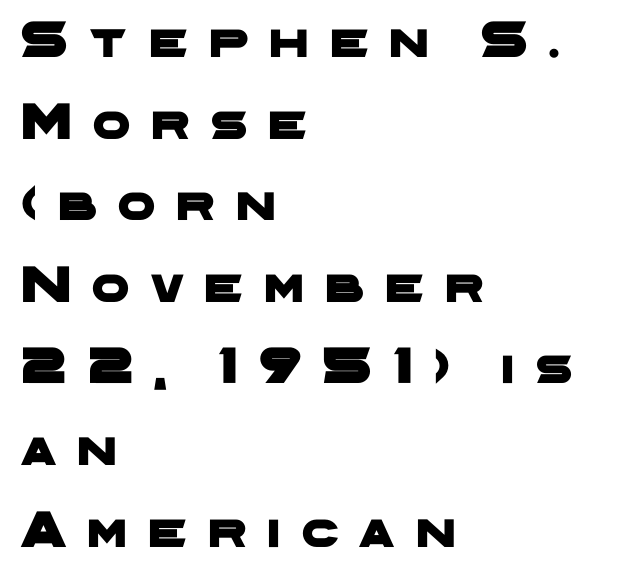
The image shows 53 px wide sans-serif type; set left-aligned, normal line spacing (1.54x), unusually wide letter spacing (+0.4 em), not underlined; low stroke contrast and a medium x-height.
